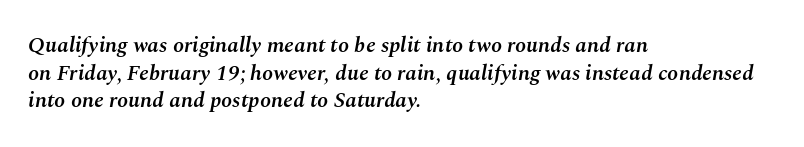
Q: Is the text bold? A: Semi-bold.
Q: Is the text italic (slanted)? A: Yes, it leans right by about 10 degrees.
Q: Is the text underlined? A: No.
Q: How is the paragraph aligned? A: Left-aligned.
Q: Is the spacing between letters normal or unusually wide? A: Normal.
Q: Is the spacing between lines tight, normal or loose? A: Normal.
